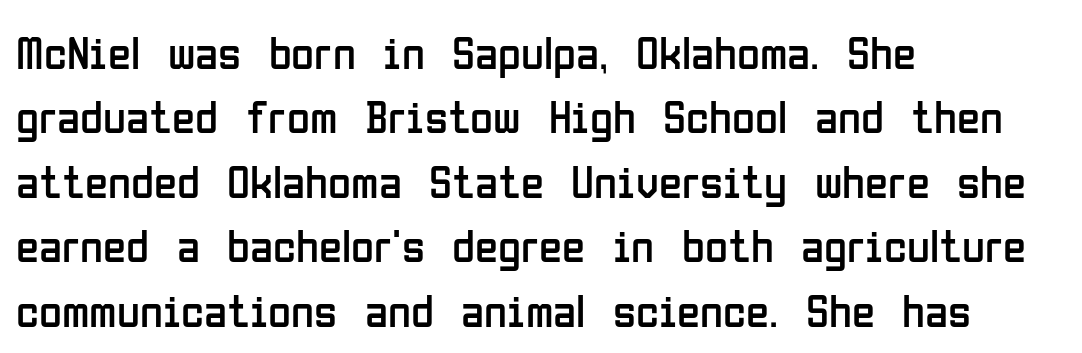
Q: Is the text bold? A: No.
Q: Is the text italic (slanted)? A: No, it is upright.
Q: Is the typeface a serif or a sans-serif typeface? A: Sans-serif.
Q: Is the text underlined? A: No.
Q: How is the paragraph aligned? A: Left-aligned.
Q: Is the spacing between letters normal or unusually wide? A: Normal.
Q: Is the spacing between lines tight, normal or loose? A: Normal.
Q: Width (condensed, normal, or wide)? A: Condensed.
Q: Stroke contrast? A: Low.
Q: x-height? A: Medium.
Q: Monospaced? A: No.
